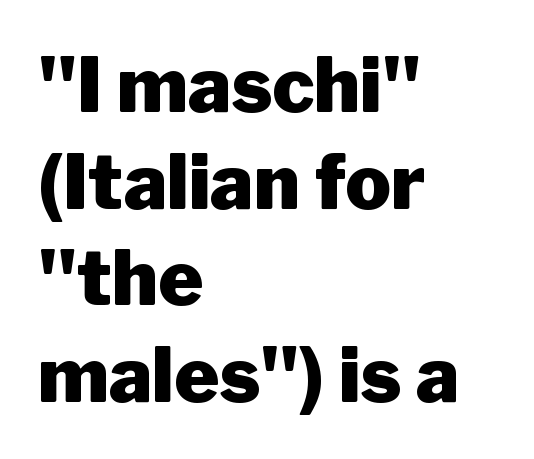
The image shows 76 px heavy sans-serif type, upright; set left-aligned, normal line spacing (1.27x), normal letter spacing, not underlined; low stroke contrast and a medium x-height.
